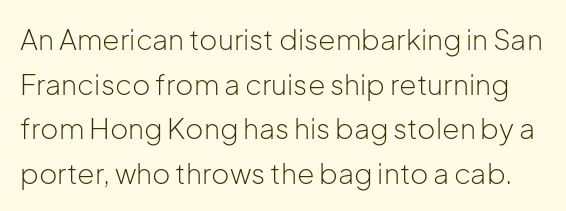
{"serif": "no", "italic": "no", "bold": "no", "weight": "light", "width": "normal", "stroke_contrast": "low", "x_height": "medium", "monospaced": "no", "underline": "no", "line_spacing": "normal", "line_spacing_ratio": 1.59, "letter_spacing": "normal", "letter_spacing_em": 0.0, "glyph_px": 28}
